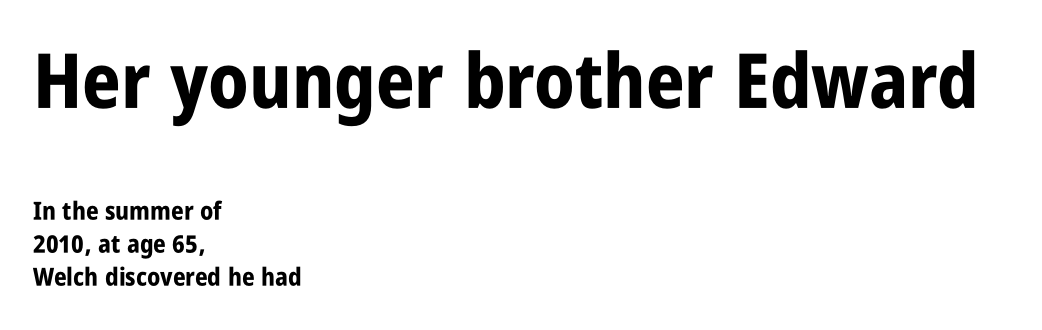
Q: Is the text bold? A: Yes.
Q: Is the text italic (slanted)? A: No, it is upright.
Q: Is the typeface a serif or a sans-serif typeface? A: Sans-serif.
Q: Is the text underlined? A: No.
Q: How is the paragraph aligned? A: Left-aligned.
Q: Is the spacing between letters normal or unusually wide? A: Normal.
Q: Is the spacing between lines tight, normal or loose? A: Normal.
Q: Which block of text is set in a larger size, the first (top) or the second (bottom)? A: The first (top) one.
Q: Width (condensed, normal, or wide)? A: Condensed.
Q: Stroke contrast? A: Low.
Q: x-height? A: Large.
Q: Monospaced? A: No.
